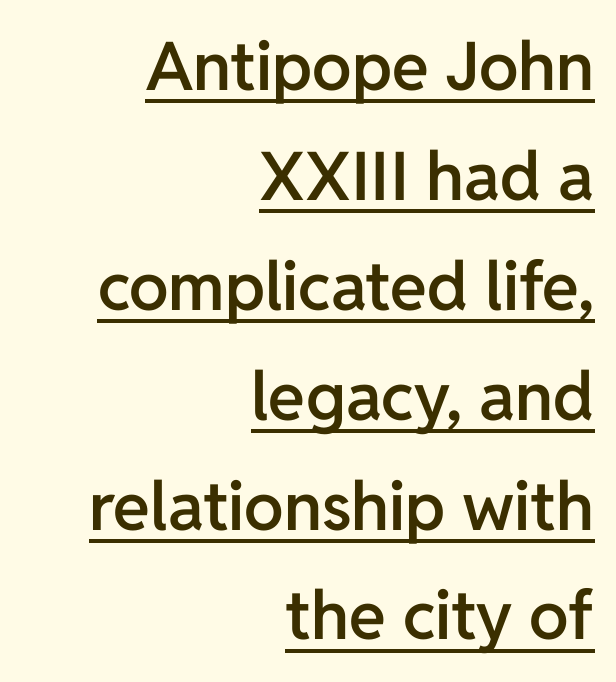
Q: Is the text bold? A: Semi-bold.
Q: Is the text italic (slanted)? A: No, it is upright.
Q: Is the typeface a serif or a sans-serif typeface? A: Sans-serif.
Q: Is the text underlined? A: Yes.
Q: How is the paragraph aligned? A: Right-aligned.
Q: Is the spacing between letters normal or unusually wide? A: Normal.
Q: Is the spacing between lines tight, normal or loose? A: Normal.
Q: Width (condensed, normal, or wide)? A: Normal.
Q: Stroke contrast? A: Low.
Q: x-height? A: Medium.
Q: Monospaced? A: No.
